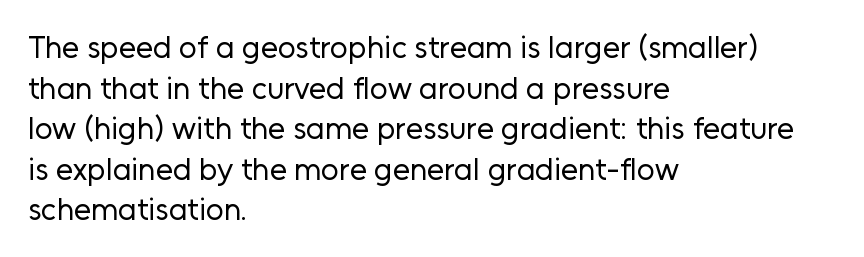
{"serif": "no", "italic": "no", "bold": "no", "weight": "regular", "width": "normal", "stroke_contrast": "low", "x_height": "medium", "monospaced": "no", "underline": "no", "align": "left", "line_spacing": "normal", "line_spacing_ratio": 1.31, "letter_spacing": "normal", "letter_spacing_em": 0.0, "glyph_px": 31}
